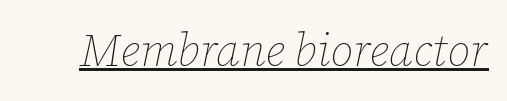
Q: Is the text bold? A: No.
Q: Is the text italic (slanted)? A: Yes, it leans right by about 12 degrees.
Q: Is the text underlined? A: Yes.
Q: Is the spacing between letters normal or unusually wide? A: Normal.
Q: Width (condensed, normal, or wide)? A: Normal.
Q: Stroke contrast? A: Low.
Q: x-height? A: Medium.
Q: Monospaced? A: No.
